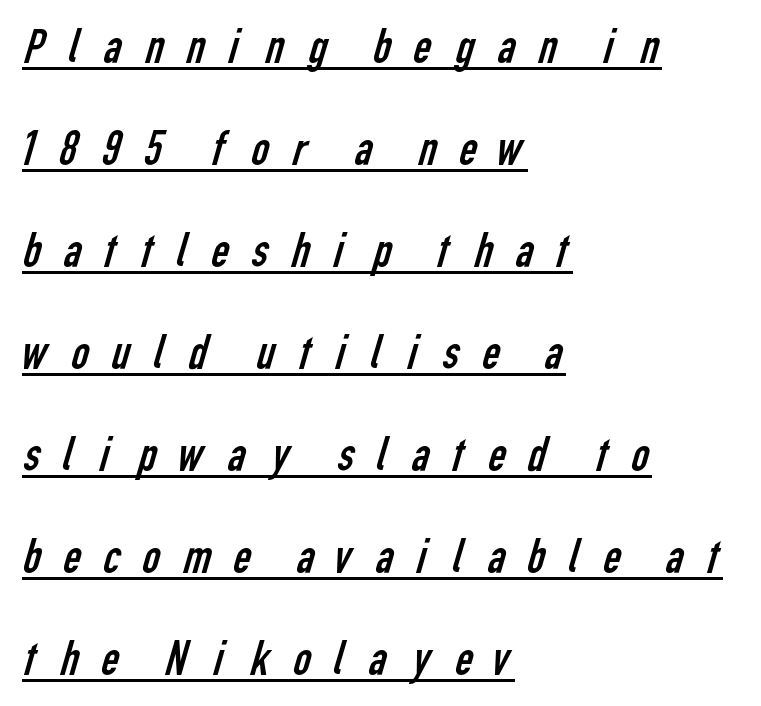
The image shows 49 px regular-weight, condensed sans-serif type; set left-aligned, loose line spacing (2.08x), unusually wide letter spacing (+0.37 em), underlined; low stroke contrast and a medium x-height.
